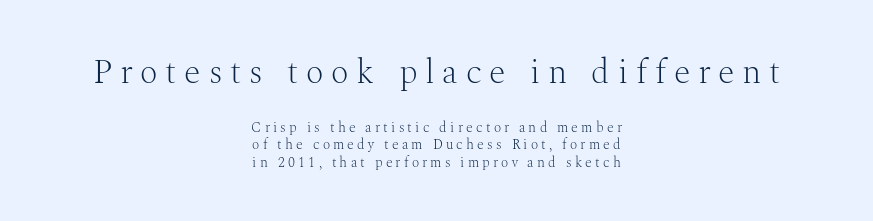
{"serif": "yes", "italic": "no", "bold": "no", "weight": "light", "width": "normal", "stroke_contrast": "medium", "x_height": "medium", "monospaced": "no", "underline": "no", "align": "center", "line_spacing": "normal", "line_spacing_ratio": 1.25, "letter_spacing": "wide", "letter_spacing_em": 0.23, "larger_block": "first", "size_ratio": 2.43, "glyph_px": 34}
